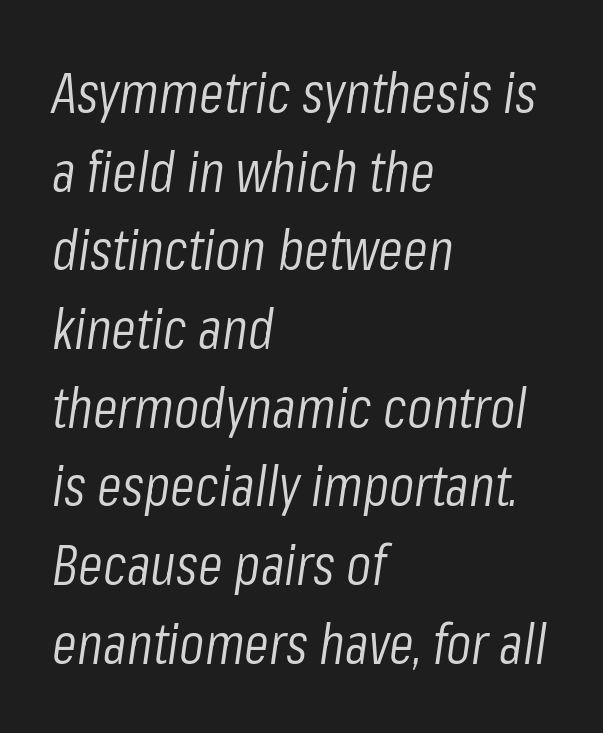
Caption: multi-line text, flush left, ragged right. The passage shown leans; its letterforms are oblique. No extra ink here — the face is not bold. Quick note: interline space is typical. Character widths vary here, with narrow letters taking less room than wide ones. Unmarked baselines from the first word to the last.
